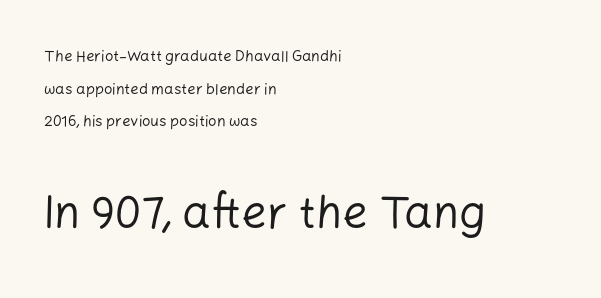
{"serif": "no", "italic": "no", "bold": "no", "weight": "regular", "width": "normal", "stroke_contrast": "low", "x_height": "medium", "monospaced": "no", "underline": "no", "align": "left", "line_spacing": "loose", "line_spacing_ratio": 2.17, "letter_spacing": "normal", "letter_spacing_em": 0.0, "larger_block": "second", "size_ratio": 3.0, "glyph_px": 45}
